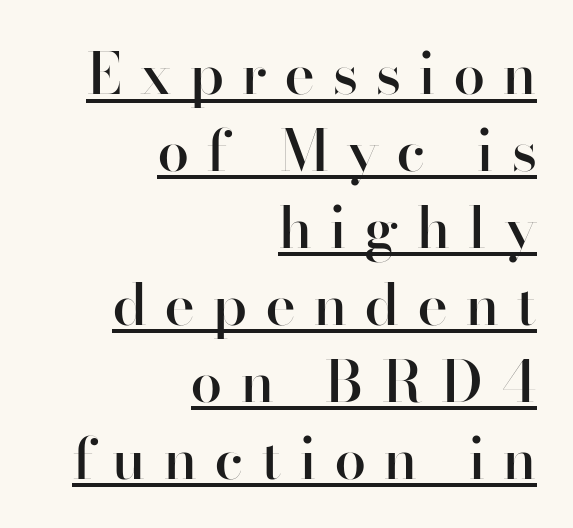
{"serif": "no", "italic": "no", "bold": "semi", "weight": "semibold", "width": "normal", "stroke_contrast": "high", "x_height": "small", "monospaced": "no", "underline": "yes", "align": "right", "line_spacing": "normal", "line_spacing_ratio": 1.35, "letter_spacing": "wide", "letter_spacing_em": 0.33, "glyph_px": 57}
